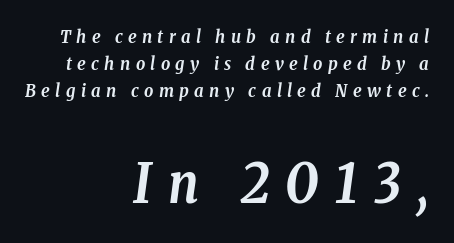
The passage shown begins with its smaller block and ends with its larger one. If you measured baseline to baseline, you'd find a middling distance. A typesetter would call this proportional, since set widths differ per character. Looking at the ascenders, they clearly lean. This rendering widens character spacing well past its baseline value. A serif font was chosen for this passage.
